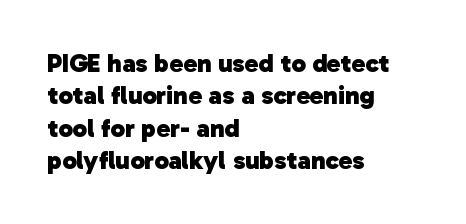
The image shows 26 px bold type; set left-aligned, normal line spacing (1.25x), normal letter spacing, not underlined.
